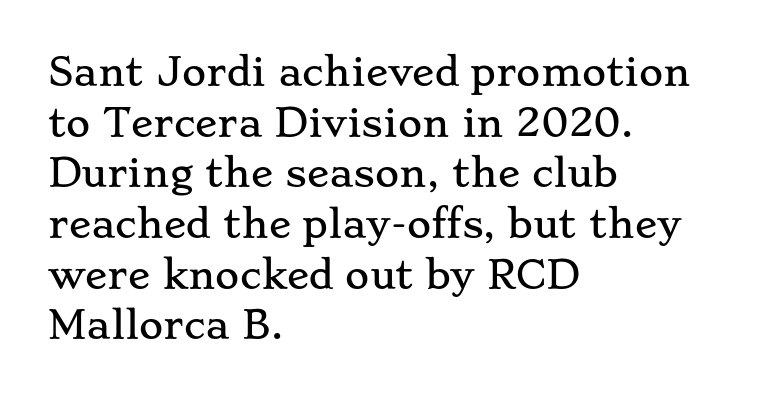
Q: Is the text italic (slanted)? A: No, it is upright.
Q: Is the typeface a serif or a sans-serif typeface? A: Serif.
Q: Is the text underlined? A: No.
Q: How is the paragraph aligned? A: Left-aligned.
Q: Is the spacing between letters normal or unusually wide? A: Normal.
Q: Is the spacing between lines tight, normal or loose? A: Normal.
Q: Width (condensed, normal, or wide)? A: Wide.
Q: Stroke contrast? A: Low.
Q: x-height? A: Small.
Q: Monospaced? A: No.
